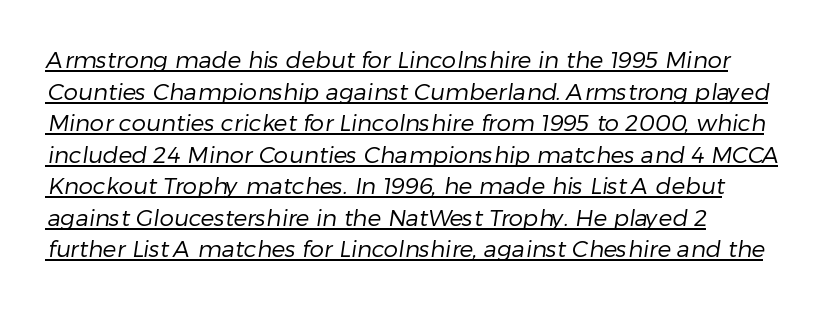
Q: Is the text bold? A: No.
Q: Is the text underlined? A: Yes.
Q: How is the paragraph aligned? A: Left-aligned.
Q: Is the spacing between letters normal or unusually wide? A: Normal.
Q: Is the spacing between lines tight, normal or loose? A: Normal.
